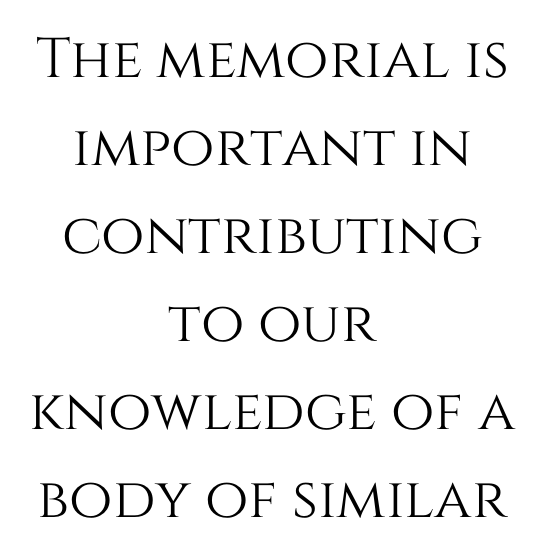
Q: Is the text italic (slanted)? A: No, it is upright.
Q: Is the text underlined? A: No.
Q: How is the paragraph aligned? A: Centered.
Q: Is the spacing between letters normal or unusually wide? A: Normal.
Q: Is the spacing between lines tight, normal or loose? A: Normal.
Q: Width (condensed, normal, or wide)? A: Normal.
Q: Stroke contrast? A: Medium.
Q: x-height? A: Large.
Q: Monospaced? A: No.
